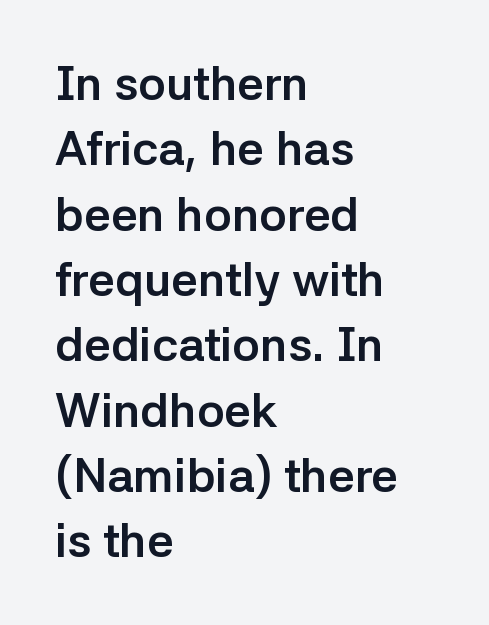
This sample has the flowing, uneven cadence of proportional lettering. I'd call this a sans setting — the letters go barefoot. Rows of type keep a routine distance in the vertical direction. One-word summary of the alignment: left. Here the glyphs are tracked normally, forming tight word shapes.
